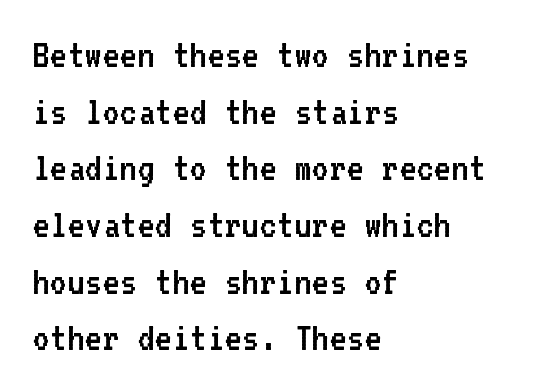
The image shows 42 px regular-weight sans-serif type, upright, monospaced; set left-aligned, normal line spacing (1.35x), normal letter spacing, not underlined; low stroke contrast and a medium x-height.
